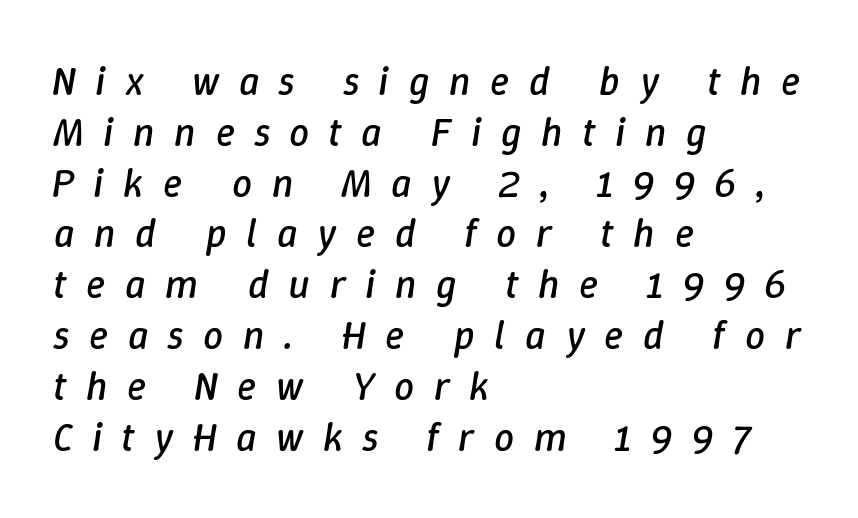
The image shows 40 px regular-weight type, italic (leaning right); set left-aligned, normal line spacing (1.27x), unusually wide letter spacing (+0.49 em), not underlined; low stroke contrast and a medium x-height.
